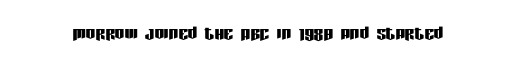
Observe the ordinary spacing: letters are neighbours, not strangers. Underline: absent. Rendered with straight, roman letterforms.
